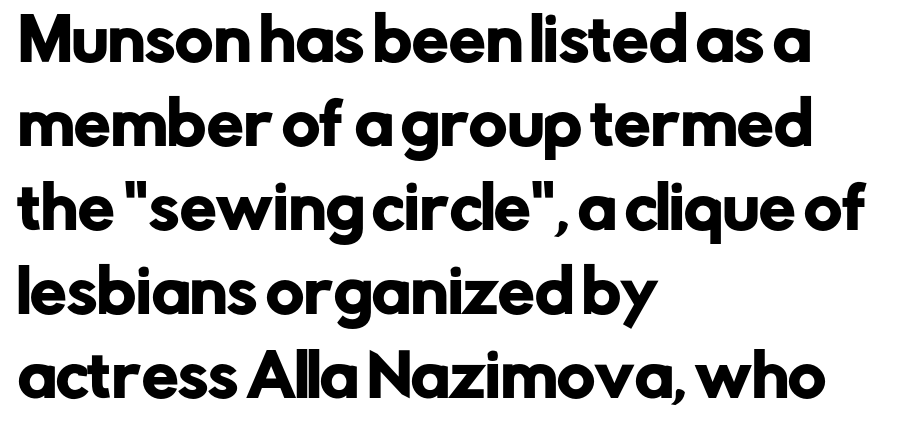
Words float on clear page, feet unadorned. Nothing sits at the stroke ends, so this counts as sans-serif. The letterforms sit shoulder to shoulder at normal distance. Quick note: not italic, upright. Think of a printed novel: that variable character pitch is what you see here. This block has exactly the height ordinary leading produces.
